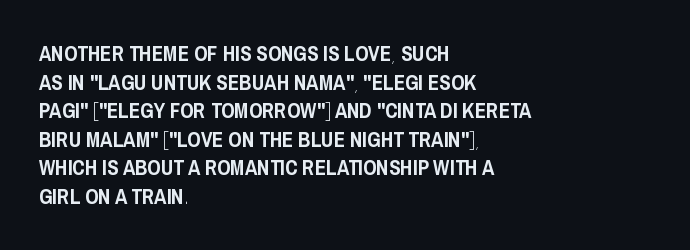
Q: Is the text italic (slanted)? A: No, it is upright.
Q: Is the text underlined? A: No.
Q: How is the paragraph aligned? A: Left-aligned.
Q: Is the spacing between letters normal or unusually wide? A: Normal.
Q: Is the spacing between lines tight, normal or loose? A: Normal.
